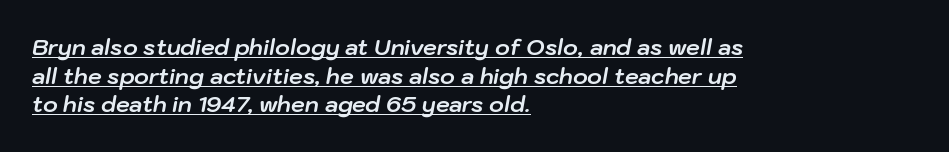
Slant detected: the letters are inclined. Students, note that the glyphs here touch the page at normal intervals. Horizontal alignment here is leftward, the default for most running prose. The rendering uses the underline text-decoration. Normally led — the rows are evenly, conventionally spaced.
